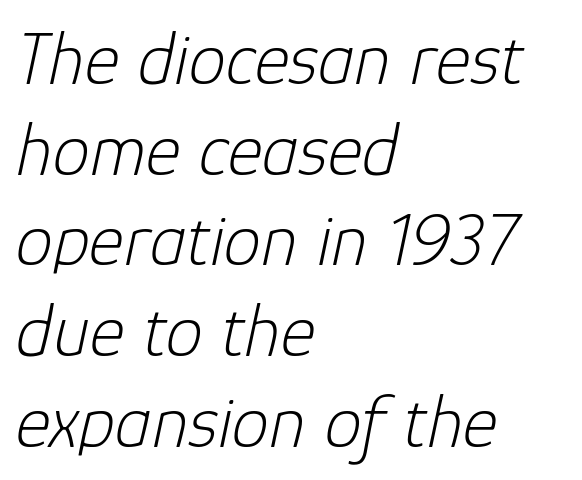
These glyphs show unthickened strokes, regular width or finer. The letters sit at their default tracking, neither squeezed nor spread. This sample has the flowing, uneven cadence of proportional lettering. Descenders are the only things crossing below the line. Typeset ragged right — the left edge is the straight one. The specimen reads as italic at a glance.
